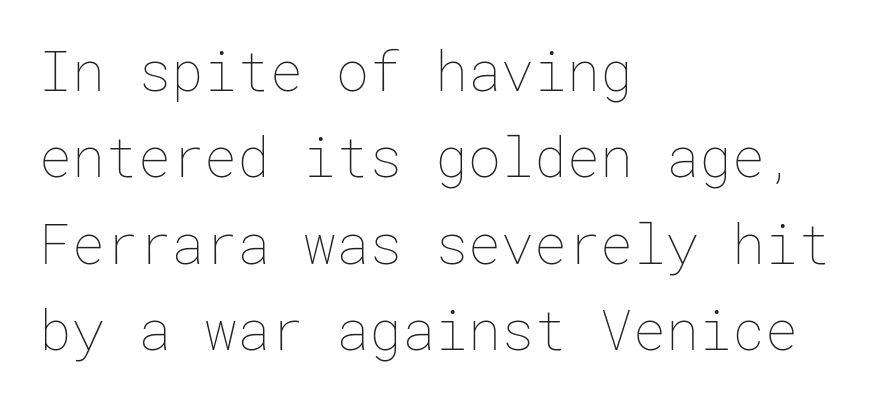
The font sits on the lighter half of the weight spectrum, regular included. If you measured baseline to baseline, you'd find a middling distance. In CSS terms this would be text-align: left. The string is rendered with underlining switched off.
